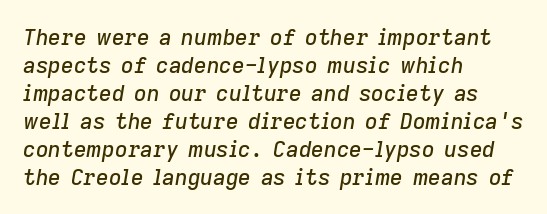
The image shows 22 px text type, italic (leaning right); set left-aligned, normal line spacing (1.27x), normal letter spacing, not underlined.
